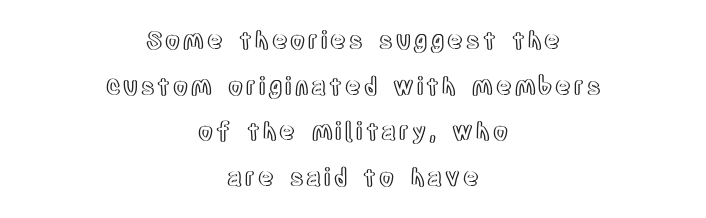
The image shows 24 px text type, upright; set centered, loose line spacing (1.9x), not underlined.
